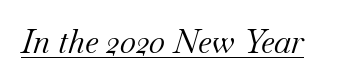
Students, note that the glyphs here touch the page at normal intervals. The specimen includes a rule beneath the text block's lines. This is not heavy type; no bold has been used. The font's italic variant was chosen for this text. Do the characters align in a grid? No, the font is proportional.
